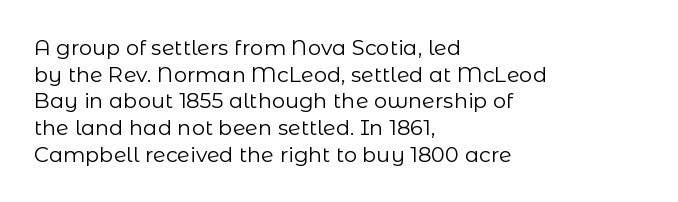
{"italic": "no", "bold": "no", "underline": "no", "align": "left", "line_spacing": "normal", "line_spacing_ratio": 1.27, "letter_spacing": "normal", "letter_spacing_em": 0.0, "glyph_px": 21}
